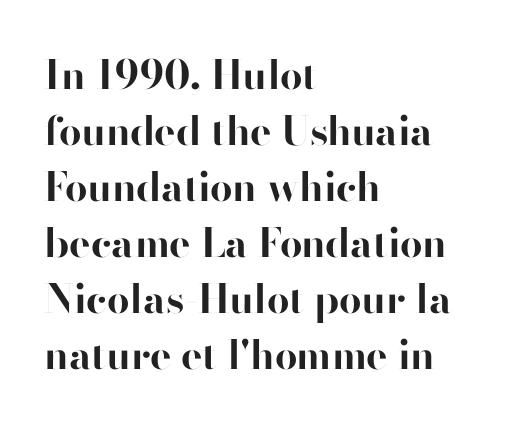
Q: Is the text bold? A: Yes.
Q: Is the text italic (slanted)? A: No, it is upright.
Q: Is the typeface a serif or a sans-serif typeface? A: Sans-serif.
Q: Is the text underlined? A: No.
Q: How is the paragraph aligned? A: Left-aligned.
Q: Is the spacing between letters normal or unusually wide? A: Normal.
Q: Is the spacing between lines tight, normal or loose? A: Normal.
Q: Width (condensed, normal, or wide)? A: Normal.
Q: Stroke contrast? A: High.
Q: x-height? A: Small.
Q: Monospaced? A: No.
